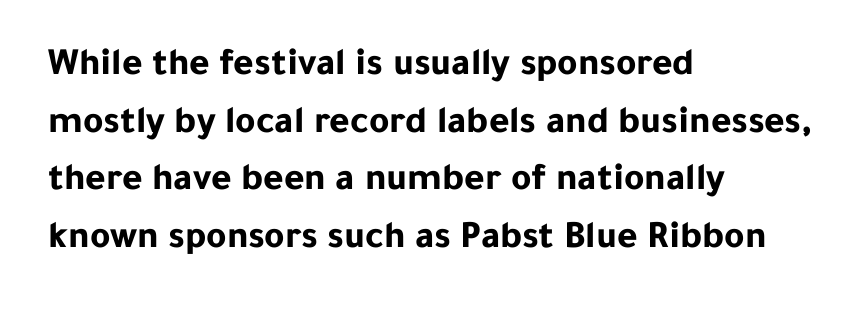
{"serif": "no", "italic": "no", "bold": "yes", "weight": "bold", "width": "normal", "stroke_contrast": "low", "x_height": "medium", "monospaced": "no", "underline": "no", "align": "left", "line_spacing": "normal", "line_spacing_ratio": 1.48, "letter_spacing": "normal", "letter_spacing_em": 0.0, "glyph_px": 39}
